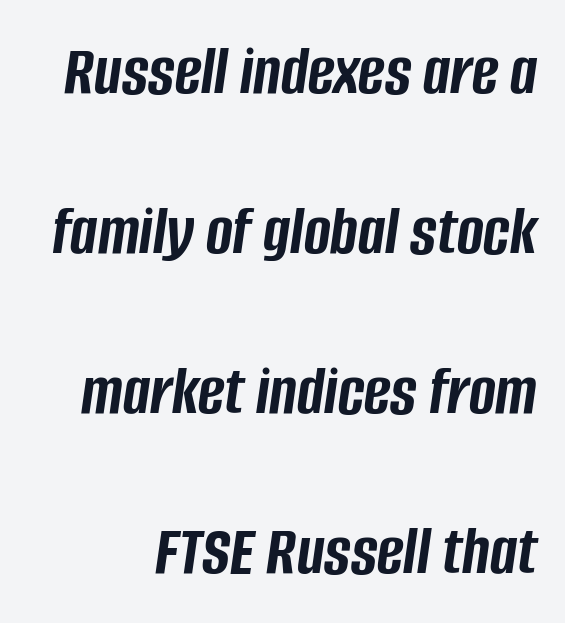
{"italic": "yes", "lean": "right", "slant_degrees": 8, "bold": "yes", "weight": "semibold", "width": "condensed", "stroke_contrast": "low", "x_height": "large", "monospaced": "no", "underline": "no", "line_spacing": "loose", "line_spacing_ratio": 2.22, "letter_spacing": "normal", "letter_spacing_em": 0.0, "glyph_px": 72}
